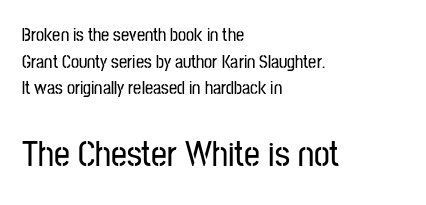
The image shows 35 px condensed sans-serif type, upright; set left-aligned, normal line spacing (1.48x), normal letter spacing, not underlined; the second (bottom) block is 1.94x larger; low stroke contrast and a medium x-height.
